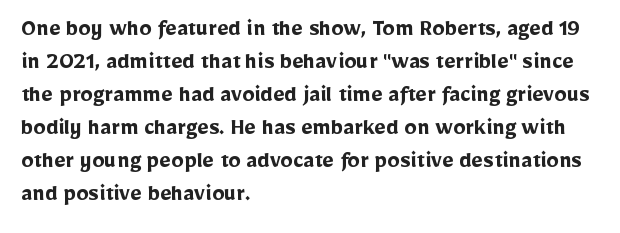
A full-strength bold gives these letters their thick strokes. The gaps between neighbouring characters are ordinary and unremarkable. The lines sit at an ordinary, default distance from one another. Descender tails drop into unmarked territory.
